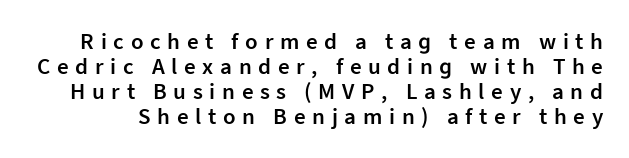
The image shows 23 px text type, upright; set tight line spacing (1.09x), unusually wide letter spacing (+0.29 em), not underlined.
